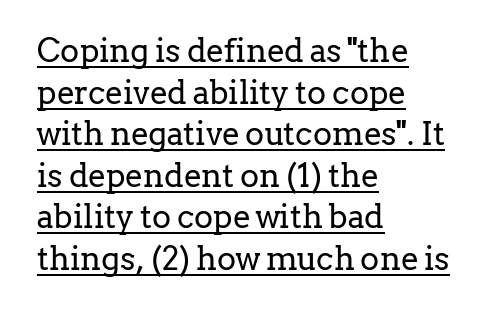
{"serif": "yes", "italic": "no", "bold": "no", "weight": "regular", "width": "normal", "stroke_contrast": "low", "x_height": "medium", "monospaced": "no", "underline": "yes", "align": "left", "line_spacing": "normal", "line_spacing_ratio": 1.3, "letter_spacing": "normal", "letter_spacing_em": 0.0, "glyph_px": 32}
